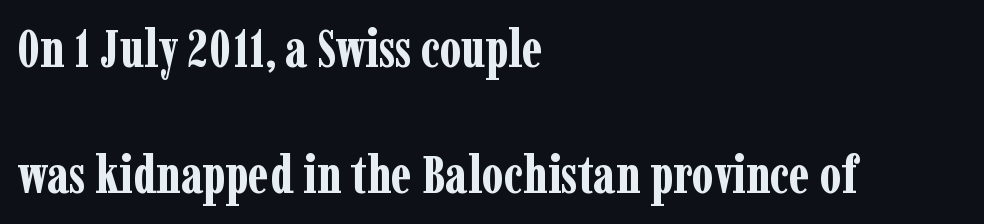
Q: Is the text bold? A: Yes.
Q: Is the text italic (slanted)? A: No, it is upright.
Q: Is the typeface a serif or a sans-serif typeface? A: Serif.
Q: Is the text underlined? A: No.
Q: How is the paragraph aligned? A: Left-aligned.
Q: Is the spacing between letters normal or unusually wide? A: Normal.
Q: Is the spacing between lines tight, normal or loose? A: Loose.
Q: Width (condensed, normal, or wide)? A: Condensed.
Q: Stroke contrast? A: Low.
Q: x-height? A: Medium.
Q: Monospaced? A: No.
